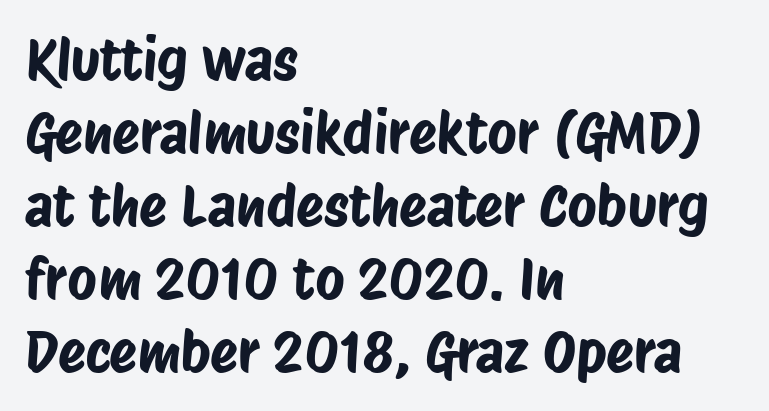
The block of text has a typical density, with ordinary space between rows. The face used here is proportionally spaced, like ordinary book or web type. The lines are quadded left. The face used here is rendered with its standard letterfit. The letters carry no serifs — their stems end cleanly without finishing strokes. The strip under each line holds only bare page.
